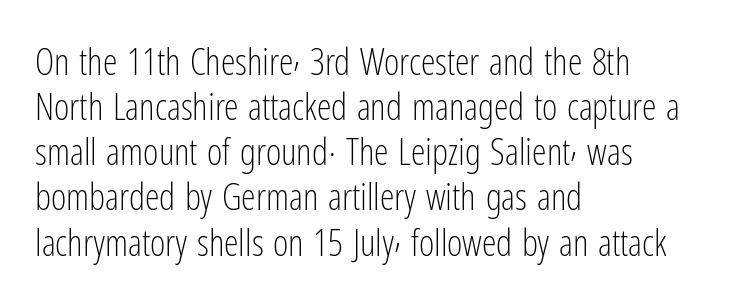
{"serif": "no", "italic": "no", "bold": "no", "weight": "light", "width": "condensed", "stroke_contrast": "low", "x_height": "medium", "monospaced": "no", "underline": "no", "align": "left", "line_spacing_ratio": 1.22, "letter_spacing": "normal", "letter_spacing_em": 0.0, "glyph_px": 37}
